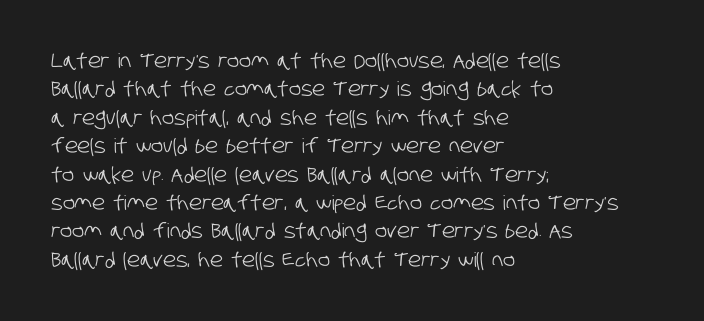
Q: Is the text underlined? A: No.
Q: How is the paragraph aligned? A: Left-aligned.
Q: Is the spacing between letters normal or unusually wide? A: Normal.
Q: Is the spacing between lines tight, normal or loose? A: Normal.
